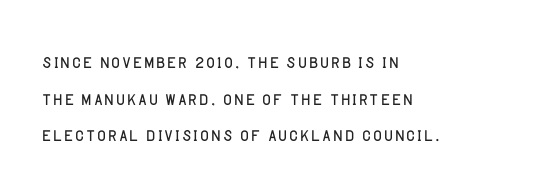
The image shows 24 px text type, upright; set left-aligned, normal line spacing (1.53x), normal letter spacing, not underlined.
